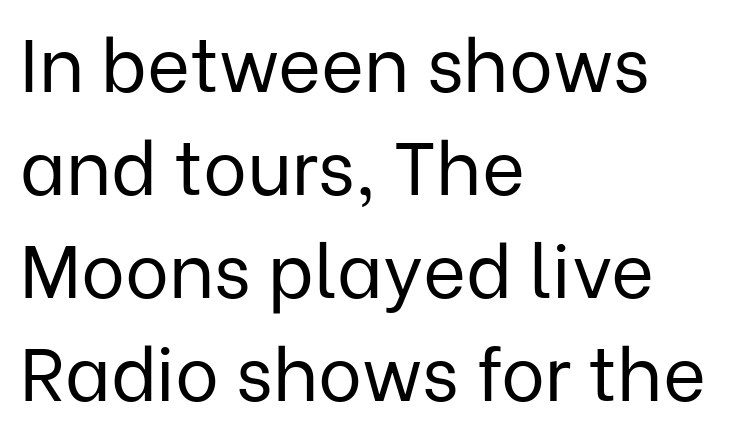
{"serif": "no", "italic": "no", "bold": "no", "weight": "regular", "width": "normal", "stroke_contrast": "low", "x_height": "medium", "monospaced": "no", "underline": "no", "align": "left", "line_spacing": "normal", "line_spacing_ratio": 1.39, "letter_spacing": "normal", "letter_spacing_em": 0.0, "glyph_px": 74}
